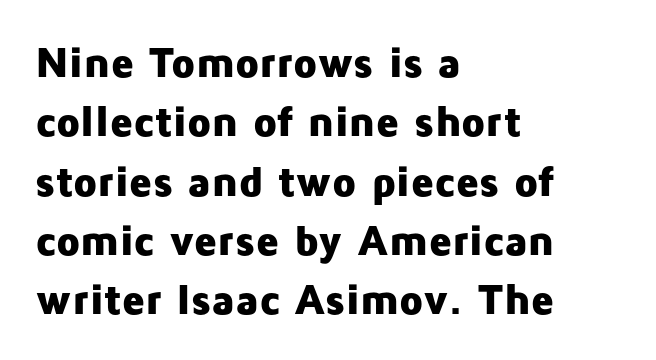
{"serif": "no", "italic": "no", "bold": "yes", "weight": "heavy", "width": "normal", "stroke_contrast": "low", "x_height": "medium", "monospaced": "no", "underline": "no", "align": "left", "line_spacing": "normal", "line_spacing_ratio": 1.38, "letter_spacing": "normal", "letter_spacing_em": 0.0, "glyph_px": 43}
